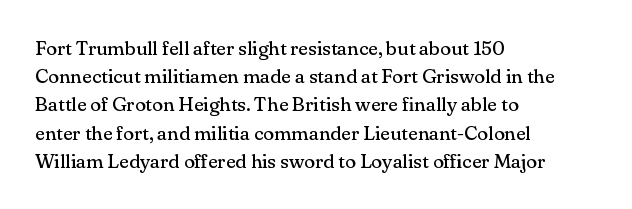
{"italic": "no", "bold": "no", "underline": "no", "align": "left", "line_spacing": "normal", "line_spacing_ratio": 1.41, "letter_spacing": "normal", "letter_spacing_em": 0.0, "glyph_px": 20}
